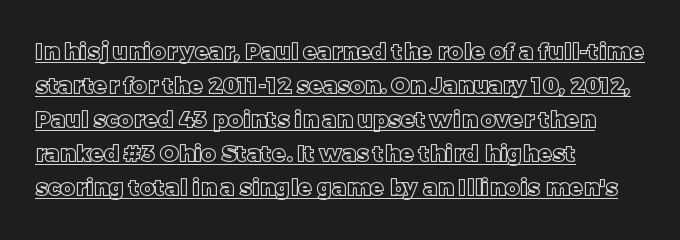
The image shows 23 px text type, upright; set left-aligned, normal line spacing (1.48x), normal letter spacing, underlined.
